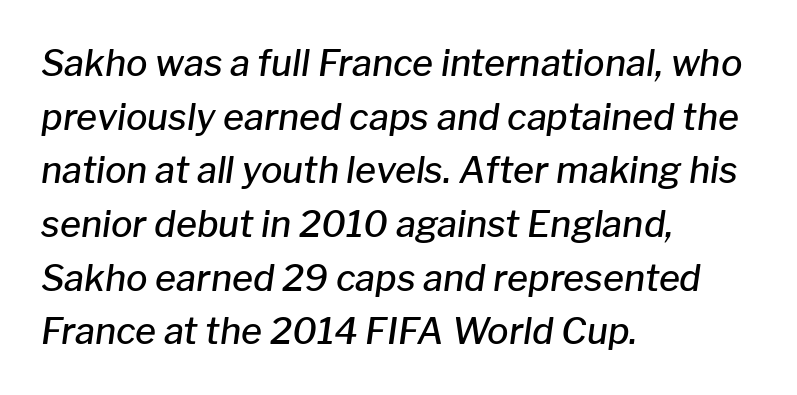
The image shows 36 px semibold type, italic (leaning right); set left-aligned, normal line spacing (1.49x), normal letter spacing, not underlined; low stroke contrast and a medium x-height.
